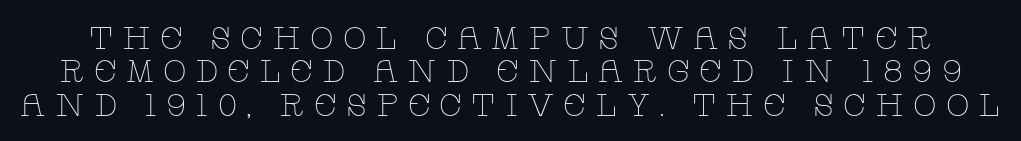
Q: Is the text bold? A: No.
Q: Is the text italic (slanted)? A: No, it is upright.
Q: Is the typeface a serif or a sans-serif typeface? A: Serif.
Q: Is the text underlined? A: No.
Q: Is the spacing between letters normal or unusually wide? A: Unusually wide.
Q: Is the spacing between lines tight, normal or loose? A: Tight.
Q: Width (condensed, normal, or wide)? A: Wide.
Q: Stroke contrast? A: Low.
Q: x-height? A: Large.
Q: Monospaced? A: No.
